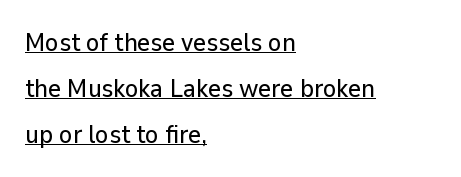
{"italic": "no", "underline": "yes", "align": "left", "line_spacing_ratio": 1.84, "letter_spacing": "normal", "letter_spacing_em": 0.0, "glyph_px": 25}
